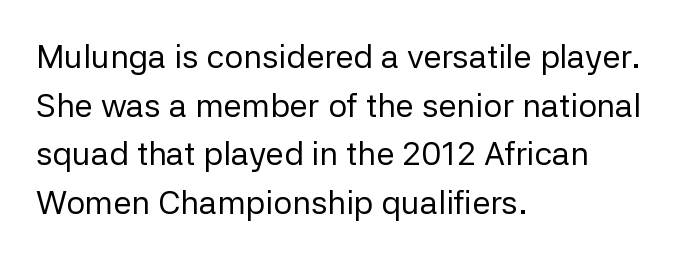
{"serif": "no", "italic": "no", "bold": "no", "weight": "regular", "width": "normal", "stroke_contrast": "low", "x_height": "medium", "monospaced": "no", "underline": "no", "align": "left", "line_spacing": "normal", "line_spacing_ratio": 1.47, "letter_spacing": "normal", "letter_spacing_em": 0.0, "glyph_px": 33}
